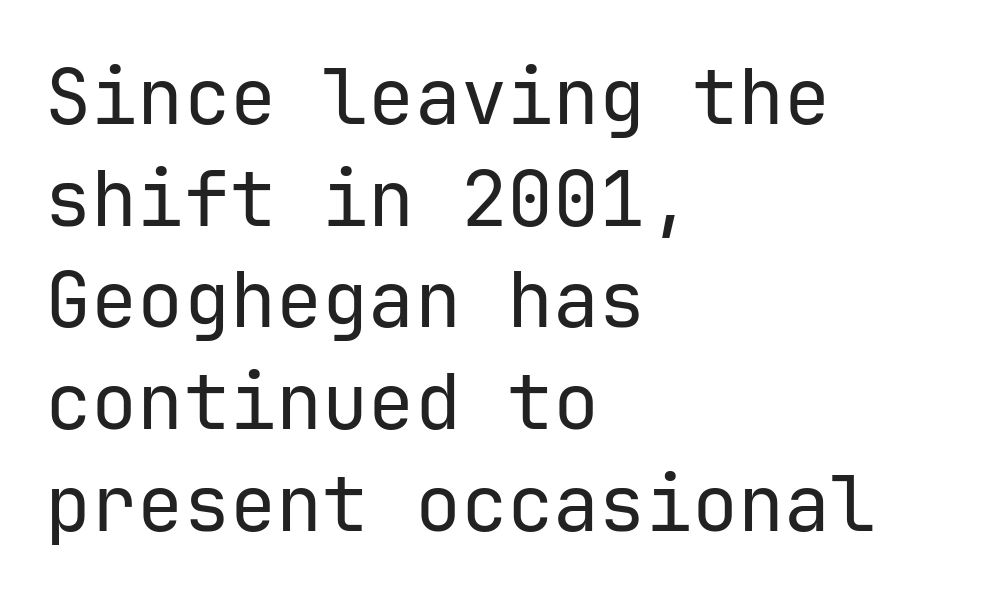
The image shows 77 px regular-weight sans-serif type, upright, monospaced; set left-aligned, normal line spacing (1.32x), normal letter spacing, not underlined; low stroke contrast and a medium x-height.
